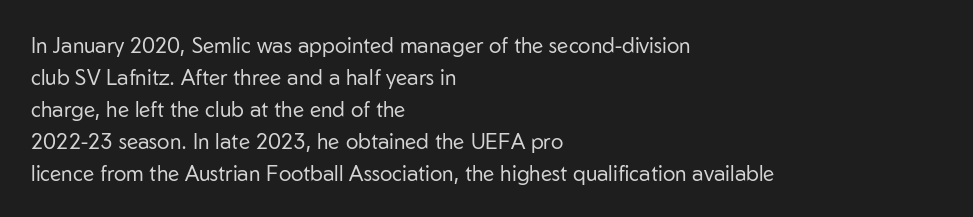
Q: Is the text bold? A: No.
Q: Is the text italic (slanted)? A: No, it is upright.
Q: Is the text underlined? A: No.
Q: How is the paragraph aligned? A: Left-aligned.
Q: Is the spacing between letters normal or unusually wide? A: Normal.
Q: Is the spacing between lines tight, normal or loose? A: Normal.
